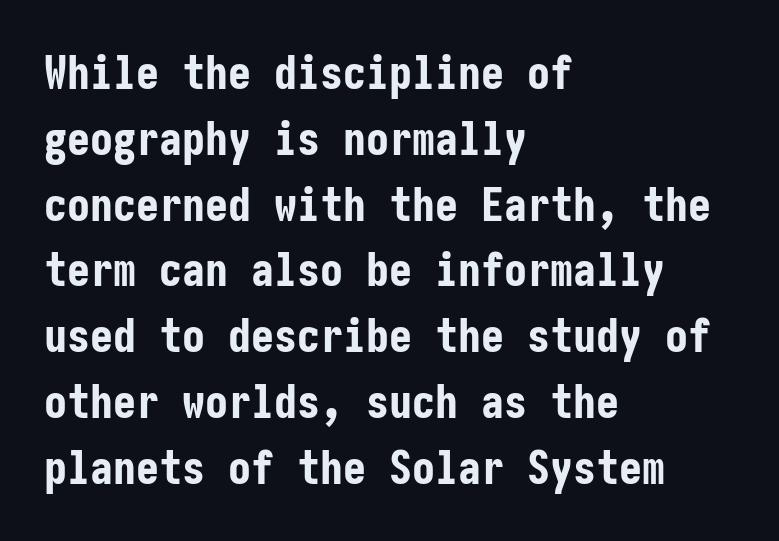
{"serif": "no", "italic": "no", "bold": "yes", "weight": "bold", "width": "condensed", "stroke_contrast": "low", "x_height": "medium", "underline": "no", "align": "left", "line_spacing": "normal", "line_spacing_ratio": 1.43, "letter_spacing": "normal", "letter_spacing_em": 0.0, "glyph_px": 46}
